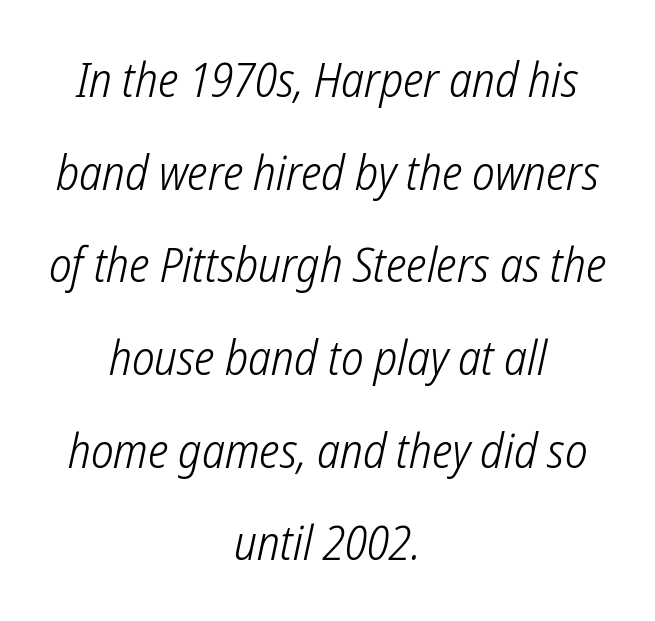
{"serif": "no", "bold": "no", "weight": "light", "width": "condensed", "stroke_contrast": "low", "x_height": "medium", "monospaced": "no", "underline": "no", "align": "center", "line_spacing": "loose", "line_spacing_ratio": 1.93, "letter_spacing": "normal", "letter_spacing_em": 0.0, "glyph_px": 48}
